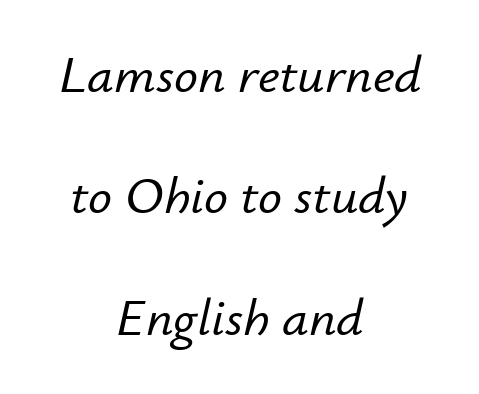
{"italic": "yes", "lean": "right", "slant_degrees": 12, "width": "normal", "stroke_contrast": "low", "x_height": "small", "monospaced": "no", "underline": "no", "align": "center", "line_spacing": "loose", "line_spacing_ratio": 2.29, "letter_spacing": "normal", "letter_spacing_em": 0.0, "glyph_px": 53}
